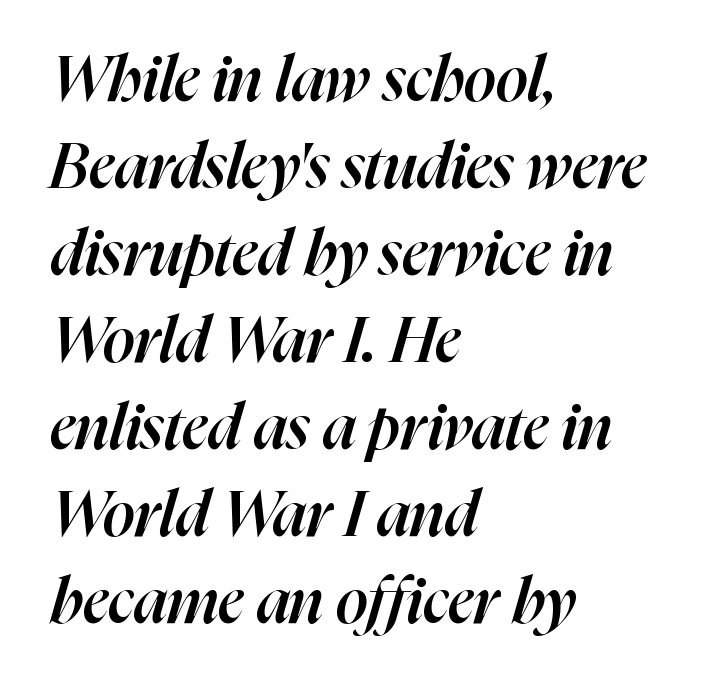
{"italic": "yes", "lean": "right", "slant_degrees": 16, "bold": "semi", "weight": "semibold", "width": "normal", "stroke_contrast": "high", "x_height": "medium", "monospaced": "no", "underline": "no", "align": "left", "line_spacing": "normal", "line_spacing_ratio": 1.38, "letter_spacing": "normal", "letter_spacing_em": 0.0, "glyph_px": 63}
